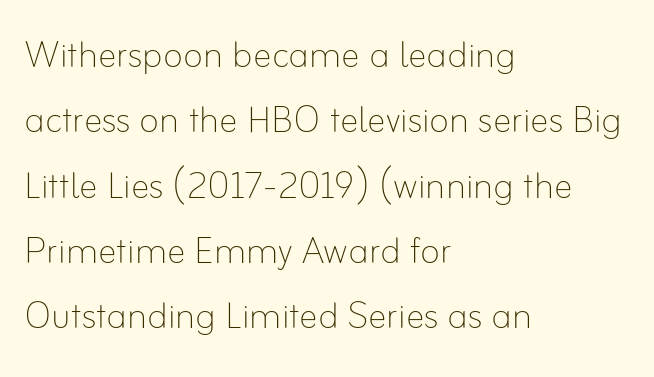
{"italic": "no", "bold": "no", "weight": "thin", "width": "normal", "stroke_contrast": "low", "x_height": "small", "monospaced": "no", "underline": "no", "align": "left", "line_spacing": "normal", "line_spacing_ratio": 1.39, "letter_spacing": "normal", "letter_spacing_em": 0.0, "glyph_px": 47}
